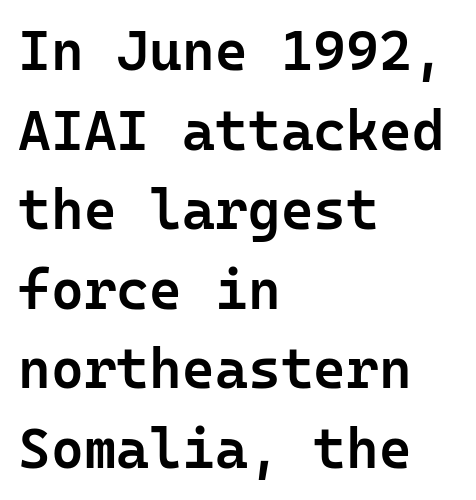
{"serif": "no", "italic": "no", "bold": "semi", "weight": "semibold", "width": "normal", "stroke_contrast": "low", "x_height": "medium", "monospaced": "yes", "underline": "no", "align": "left", "line_spacing": "normal", "line_spacing_ratio": 1.42, "letter_spacing": "normal", "letter_spacing_em": 0.0, "glyph_px": 56}
